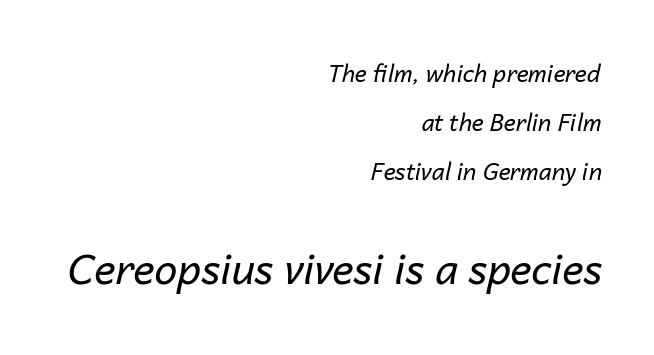
The strip under each line holds only bare page. Note: smaller setting up top, larger setting below. Successive baselines arrive slowly, with a big drop between each. Compared with a flush-left layout, this one pins lines to the opposite, right side.
